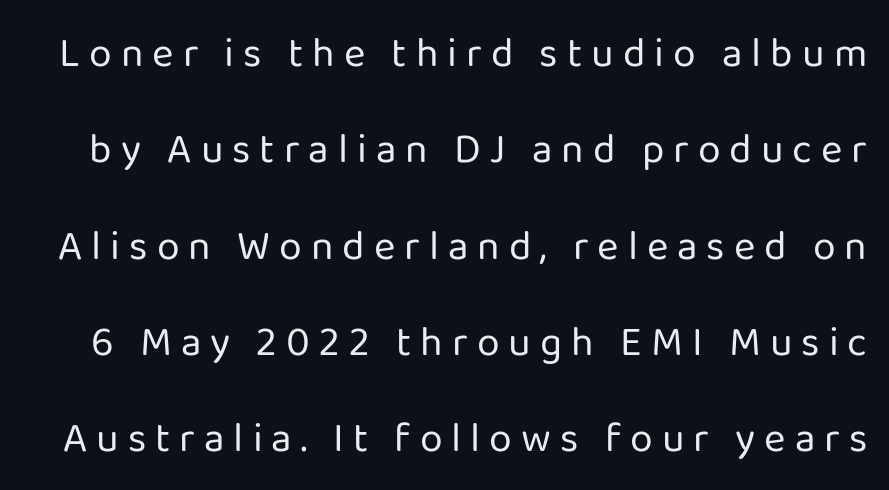
The font sits on the lighter half of the weight spectrum, regular included. Letter spacing: wide. A typesetter would call this proportional, since set widths differ per character. What kind of face is this? One without serifs — a sans. These lines stand farther apart than default settings would place them. Style check: upright.
